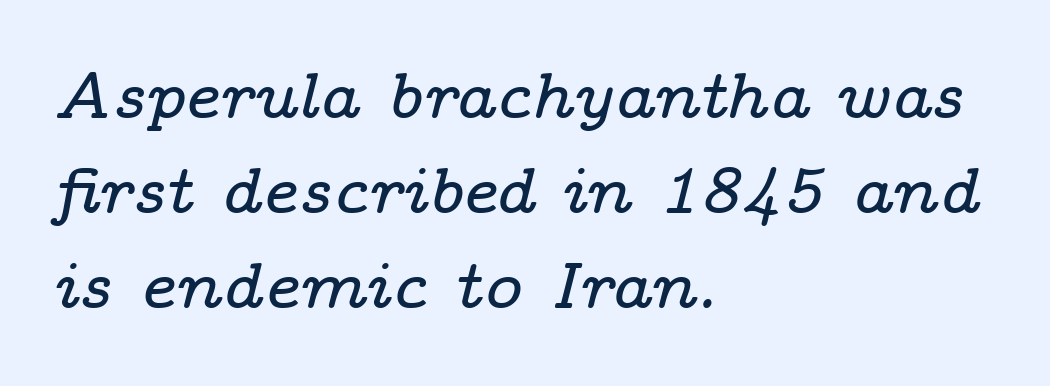
The typography opts for an oblique posture over an upright one. Proportional: the letters do not fall into vertical columns. The typeface chosen for these lines features serifs. The specimen omits any rule beneath the text block's lines.
